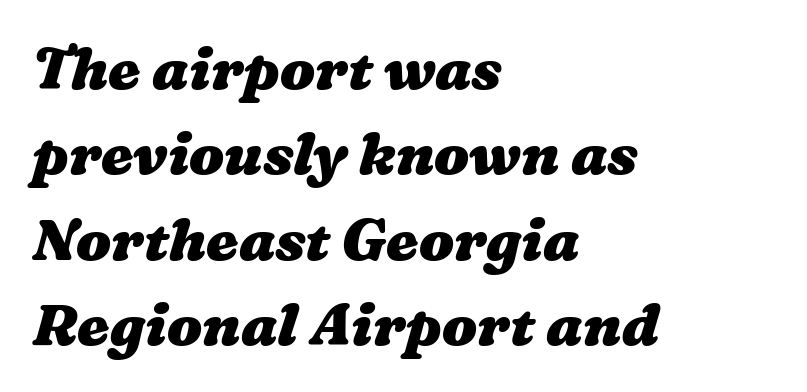
The string is rendered with underlining switched off. The letters sit at their default tracking, neither squeezed nor spread. Compared with a centered layout, this one pins lines to the left instead. Vertical spacing — default. Does the weight exceed regular? Yes, all the way to bold.
